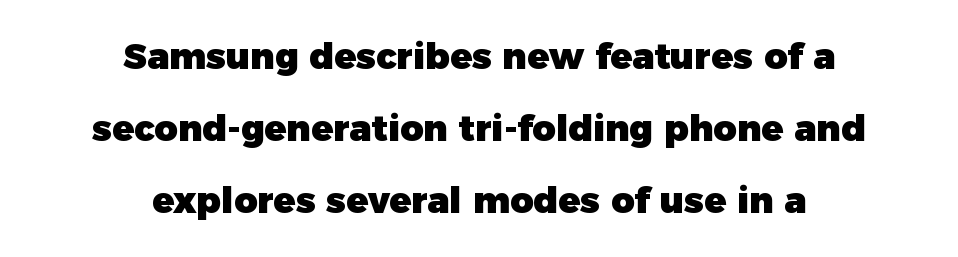
The image shows 36 px heavy sans-serif type, upright; set centered, loose line spacing (2.0x), normal letter spacing, not underlined; low stroke contrast and a medium x-height.
